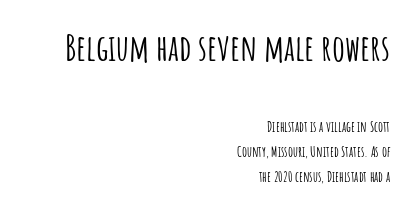
The image shows 36 px condensed sans-serif type, upright; set right-aligned, line spacing 1.79x, normal letter spacing, not underlined; the first (top) block is 2.57x larger; low stroke contrast and a large x-height.
